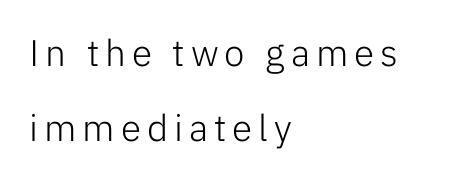
{"serif": "no", "italic": "no", "bold": "no", "weight": "light", "width": "normal", "stroke_contrast": "low", "x_height": "medium", "monospaced": "no", "underline": "no", "align": "left", "line_spacing": "loose", "line_spacing_ratio": 2.03, "glyph_px": 37}
